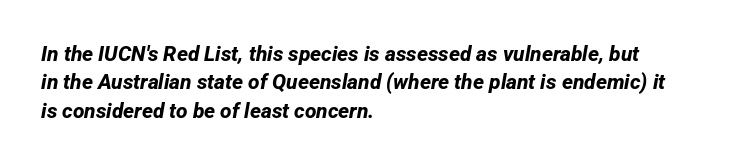
The image shows 21 px bold type; set left-aligned, normal line spacing (1.35x), normal letter spacing, not underlined.
